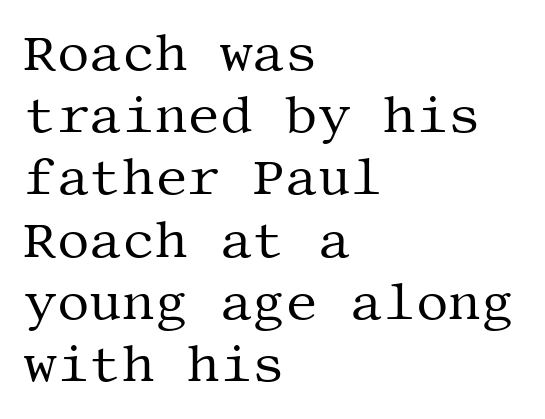
Q: Is the text bold? A: No.
Q: Is the text italic (slanted)? A: No, it is upright.
Q: Is the typeface a serif or a sans-serif typeface? A: Serif.
Q: Is the text underlined? A: No.
Q: How is the paragraph aligned? A: Left-aligned.
Q: Is the spacing between letters normal or unusually wide? A: Normal.
Q: Width (condensed, normal, or wide)? A: Normal.
Q: Stroke contrast? A: Medium.
Q: x-height? A: Large.
